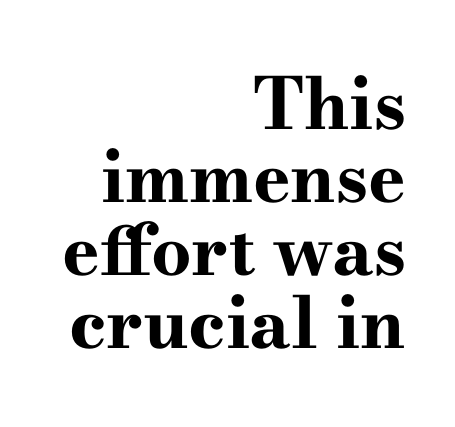
{"serif": "yes", "italic": "no", "bold": "yes", "weight": "bold", "width": "wide", "stroke_contrast": "high", "x_height": "small", "monospaced": "no", "underline": "no", "align": "right", "line_spacing": "tight", "line_spacing_ratio": 1.03, "letter_spacing": "normal", "letter_spacing_em": 0.0, "glyph_px": 71}
